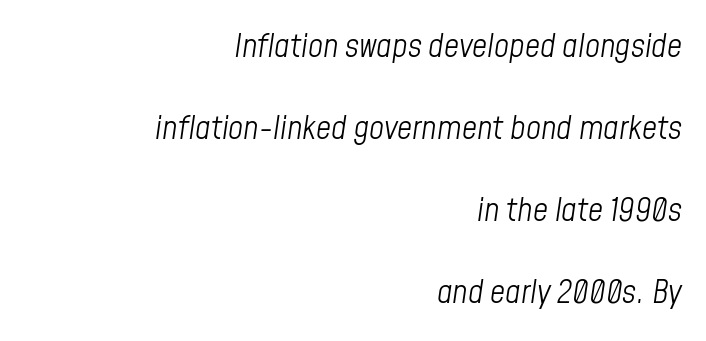
{"italic": "yes", "lean": "right", "slant_degrees": 8, "bold": "no", "weight": "light", "width": "condensed", "stroke_contrast": "low", "x_height": "medium", "monospaced": "no", "underline": "no", "align": "right", "line_spacing": "loose", "line_spacing_ratio": 2.48, "letter_spacing": "normal", "letter_spacing_em": 0.0, "glyph_px": 33}
